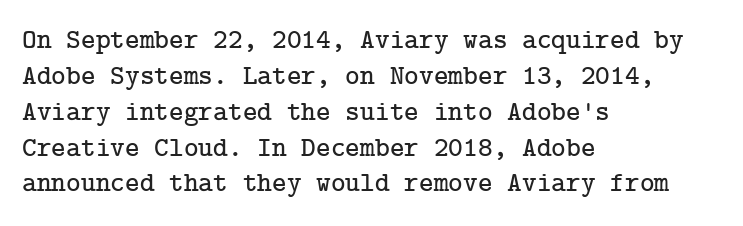
This sample keeps an unexceptional amount of space between lines. The passage is arranged the way most books set body copy — flush left. These lines were composed using upright roman letters. This rendering employs a face with finishing strokes, i.e., a serif.
